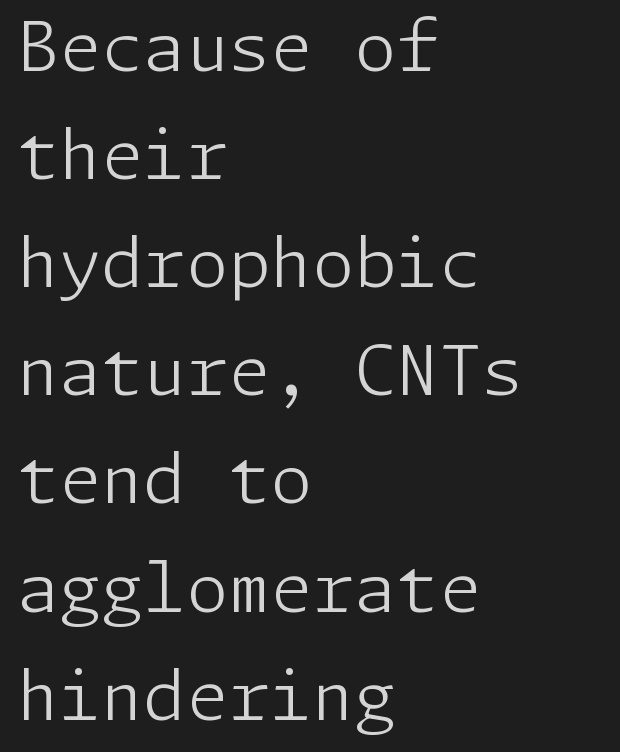
Q: Is the text bold? A: No.
Q: Is the text italic (slanted)? A: No, it is upright.
Q: Is the typeface a serif or a sans-serif typeface? A: Sans-serif.
Q: Is the text underlined? A: No.
Q: How is the paragraph aligned? A: Left-aligned.
Q: Is the spacing between letters normal or unusually wide? A: Normal.
Q: Is the spacing between lines tight, normal or loose? A: Normal.
Q: Width (condensed, normal, or wide)? A: Normal.
Q: Stroke contrast? A: Low.
Q: x-height? A: Medium.
